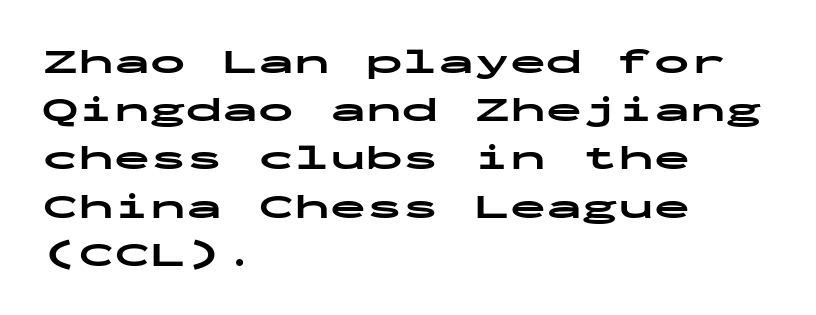
{"serif": "no", "italic": "no", "bold": "yes", "weight": "bold", "width": "wide", "stroke_contrast": "low", "x_height": "medium", "monospaced": "yes", "underline": "no", "align": "left", "line_spacing": "normal", "line_spacing_ratio": 1.34, "letter_spacing": "normal", "letter_spacing_em": 0.0, "glyph_px": 36}
